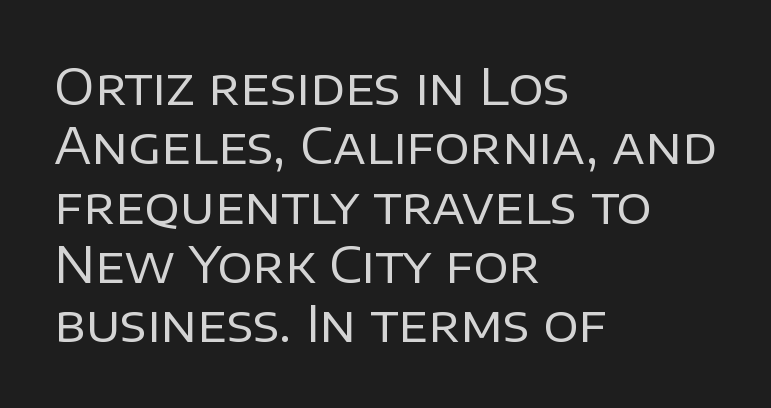
{"serif": "no", "italic": "no", "bold": "no", "weight": "regular", "width": "normal", "stroke_contrast": "low", "x_height": "large", "monospaced": "no", "underline": "no", "align": "left", "line_spacing_ratio": 1.21, "letter_spacing": "normal", "letter_spacing_em": 0.0, "glyph_px": 49}
